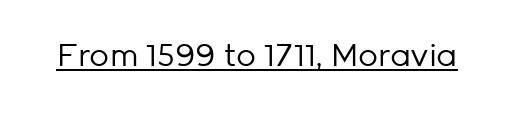
Q: Is the text bold? A: No.
Q: Is the text italic (slanted)? A: No, it is upright.
Q: Is the typeface a serif or a sans-serif typeface? A: Sans-serif.
Q: Is the text underlined? A: Yes.
Q: Is the spacing between letters normal or unusually wide? A: Normal.
Q: Width (condensed, normal, or wide)? A: Normal.
Q: Stroke contrast? A: Low.
Q: x-height? A: Medium.
Q: Monospaced? A: No.
